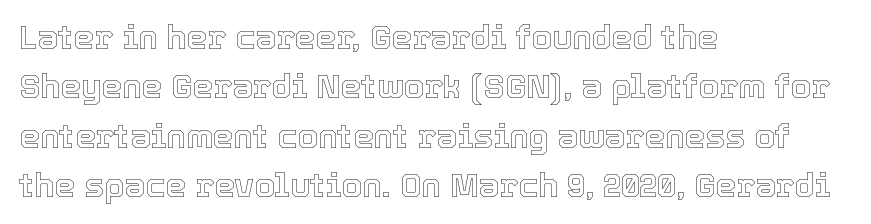
The image shows 33 px text type, upright; set left-aligned, normal line spacing (1.5x), normal letter spacing, not underlined; a medium x-height.
